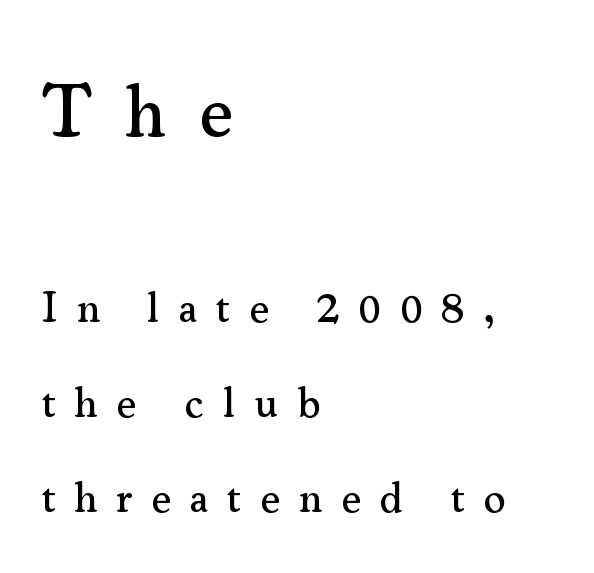
The image shows 75 px serif type, upright; set left-aligned, loose line spacing (2.21x), unusually wide letter spacing (+0.44 em), not underlined; the first (top) block is 1.74x larger; medium stroke contrast and a small x-height.
